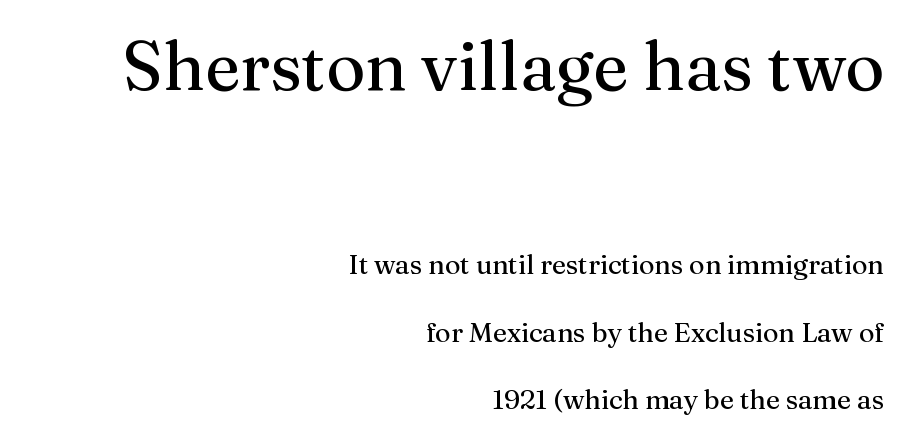
{"serif": "yes", "italic": "no", "bold": "no", "weight": "regular", "width": "normal", "stroke_contrast": "medium", "x_height": "medium", "monospaced": "no", "underline": "no", "align": "right", "line_spacing": "loose", "line_spacing_ratio": 2.5, "letter_spacing": "normal", "letter_spacing_em": 0.0, "larger_block": "first", "size_ratio": 2.52, "glyph_px": 68}
